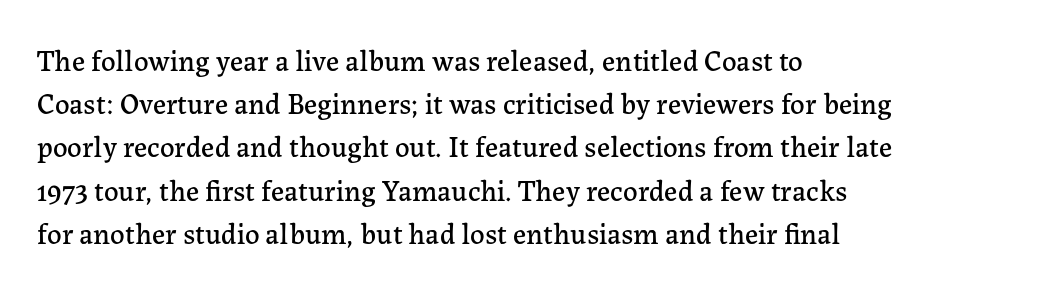
Q: Is the text italic (slanted)? A: No, it is upright.
Q: Is the typeface a serif or a sans-serif typeface? A: Serif.
Q: Is the text underlined? A: No.
Q: How is the paragraph aligned? A: Left-aligned.
Q: Is the spacing between letters normal or unusually wide? A: Normal.
Q: Is the spacing between lines tight, normal or loose? A: Normal.
Q: Width (condensed, normal, or wide)? A: Normal.
Q: Stroke contrast? A: Low.
Q: x-height? A: Medium.
Q: Monospaced? A: No.
